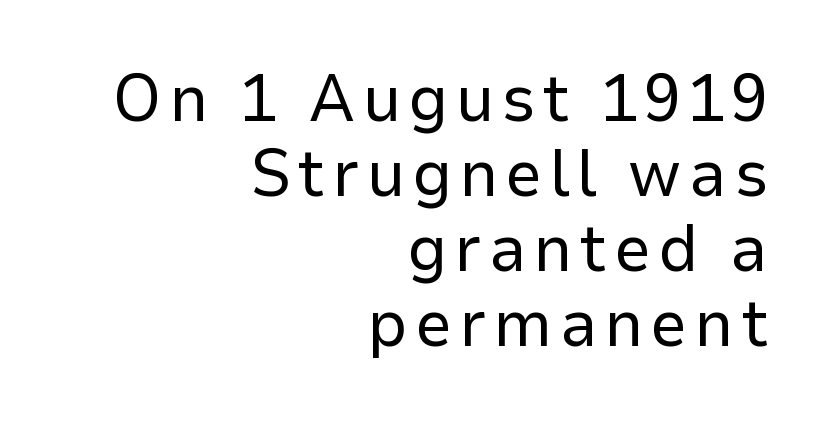
Q: Is the text bold? A: No.
Q: Is the text italic (slanted)? A: No, it is upright.
Q: Is the typeface a serif or a sans-serif typeface? A: Sans-serif.
Q: Is the text underlined? A: No.
Q: How is the paragraph aligned? A: Right-aligned.
Q: Is the spacing between lines tight, normal or loose? A: Tight.
Q: Width (condensed, normal, or wide)? A: Normal.
Q: Stroke contrast? A: Low.
Q: x-height? A: Medium.
Q: Monospaced? A: No.
